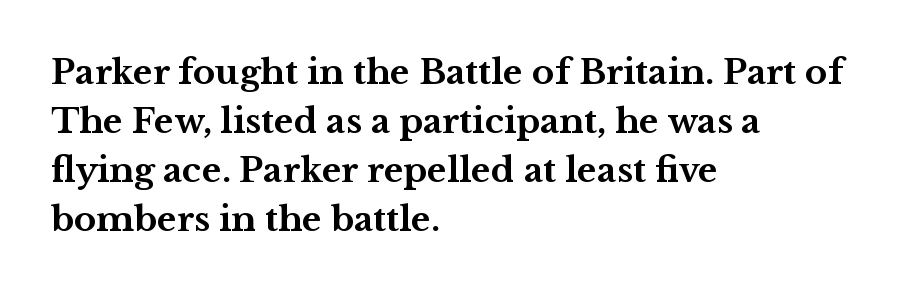
{"serif": "yes", "italic": "no", "bold": "yes", "weight": "bold", "width": "wide", "stroke_contrast": "medium", "x_height": "medium", "monospaced": "no", "underline": "no", "align": "left", "line_spacing": "normal", "line_spacing_ratio": 1.44, "letter_spacing": "normal", "letter_spacing_em": 0.0, "glyph_px": 34}
